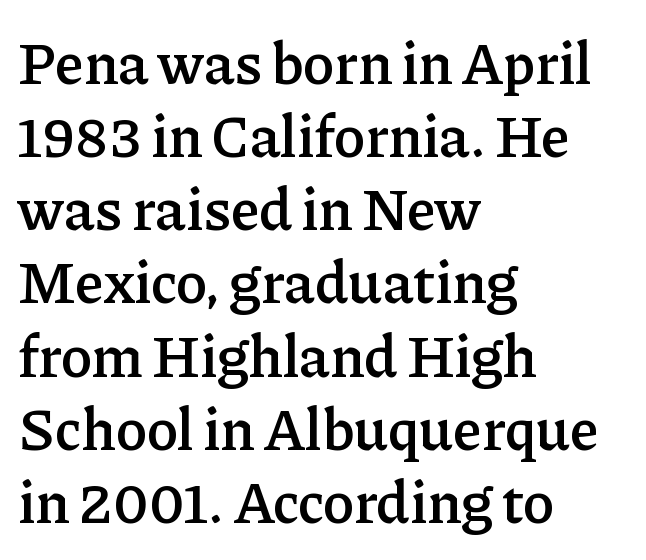
Typeset ragged right — the left edge is the straight one. Students, this is semibold: more ink than regular, less than bold. A typesetter would label this face a serif. Style check: upright. Words float on clear page, feet unadorned.
